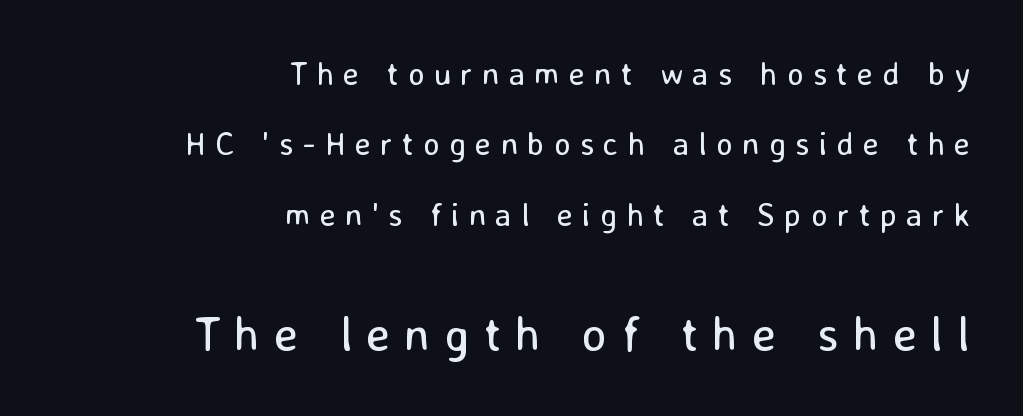
{"serif": "no", "italic": "no", "bold": "no", "weight": "regular", "width": "normal", "stroke_contrast": "low", "x_height": "medium", "monospaced": "no", "underline": "no", "align": "right", "line_spacing": "loose", "line_spacing_ratio": 2.2, "letter_spacing": "wide", "letter_spacing_em": 0.29, "larger_block": "second", "size_ratio": 1.5, "glyph_px": 48}
